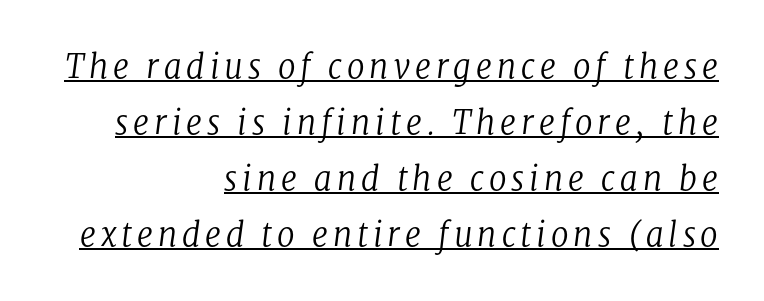
Are there feet on the stems? There are — it's a serif. The letterforms sit at book weight or below. You could not count columns in this text — the font is proportionally spaced. Slant detected: the letters are inclined. A flush-right, rag-left setting is used for this passage. Looks like someone drew a line under every word here.
